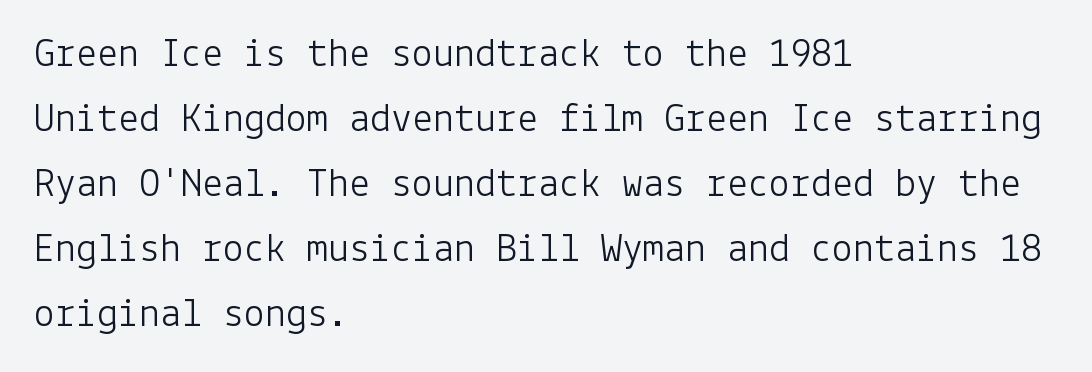
Q: Is the text bold? A: No.
Q: Is the text italic (slanted)? A: No, it is upright.
Q: Is the typeface a serif or a sans-serif typeface? A: Sans-serif.
Q: Is the text underlined? A: No.
Q: How is the paragraph aligned? A: Left-aligned.
Q: Is the spacing between letters normal or unusually wide? A: Normal.
Q: Is the spacing between lines tight, normal or loose? A: Normal.
Q: Width (condensed, normal, or wide)? A: Normal.
Q: Stroke contrast? A: Low.
Q: x-height? A: Medium.
